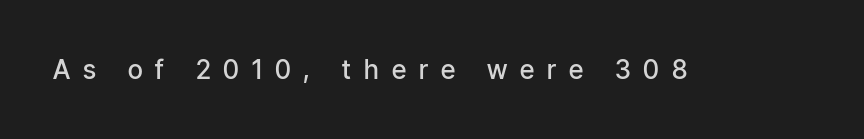
The image shows 26 px text type, upright; set unusually wide letter spacing (+0.5 em), not underlined.
